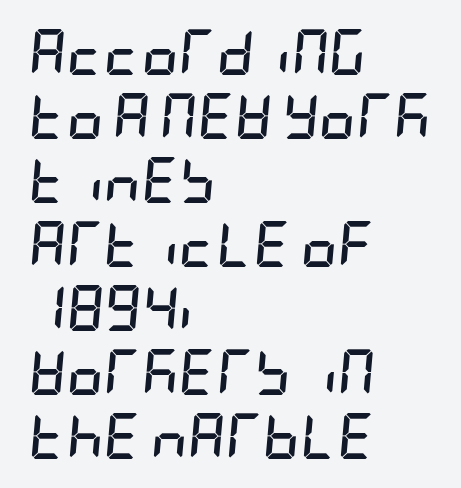
Q: Is the text bold? A: Yes.
Q: Is the text italic (slanted)? A: Yes, it leans right by about 5 degrees.
Q: Is the text underlined? A: No.
Q: How is the paragraph aligned? A: Left-aligned.
Q: Is the spacing between letters normal or unusually wide? A: Normal.
Q: Is the spacing between lines tight, normal or loose? A: Normal.
Q: Width (condensed, normal, or wide)? A: Condensed.
Q: Stroke contrast? A: Low.
Q: x-height? A: Large.
